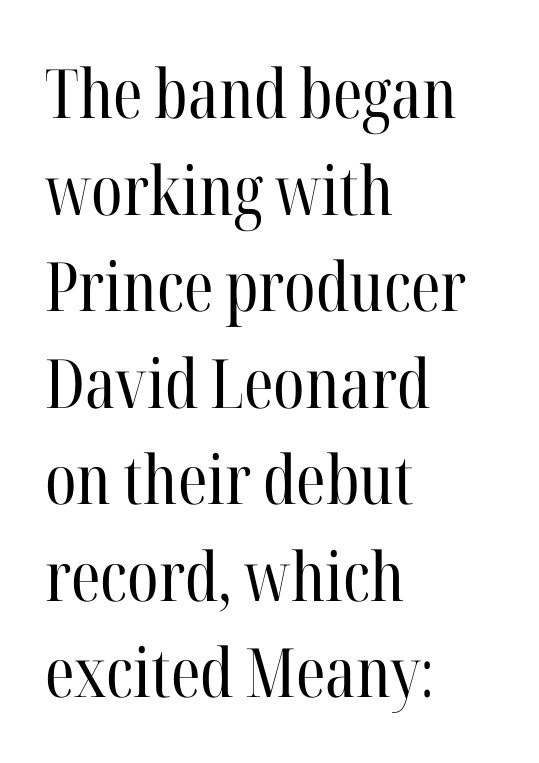
The font sits on the lighter half of the weight spectrum, regular included. The type family on display is of the serif kind. Do the characters align in a grid? No, the font is proportional. Just letters on the line, the space beneath them empty.
